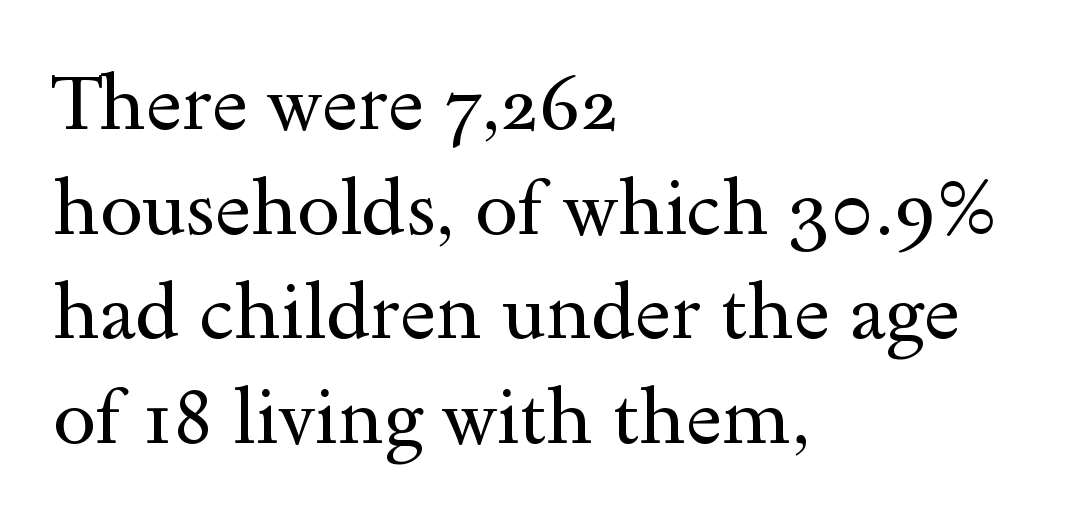
Q: Is the text bold? A: No.
Q: Is the text italic (slanted)? A: No, it is upright.
Q: Is the typeface a serif or a sans-serif typeface? A: Serif.
Q: Is the text underlined? A: No.
Q: How is the paragraph aligned? A: Left-aligned.
Q: Is the spacing between letters normal or unusually wide? A: Normal.
Q: Is the spacing between lines tight, normal or loose? A: Normal.
Q: Width (condensed, normal, or wide)? A: Wide.
Q: x-height? A: Small.
Q: Monospaced? A: No.
